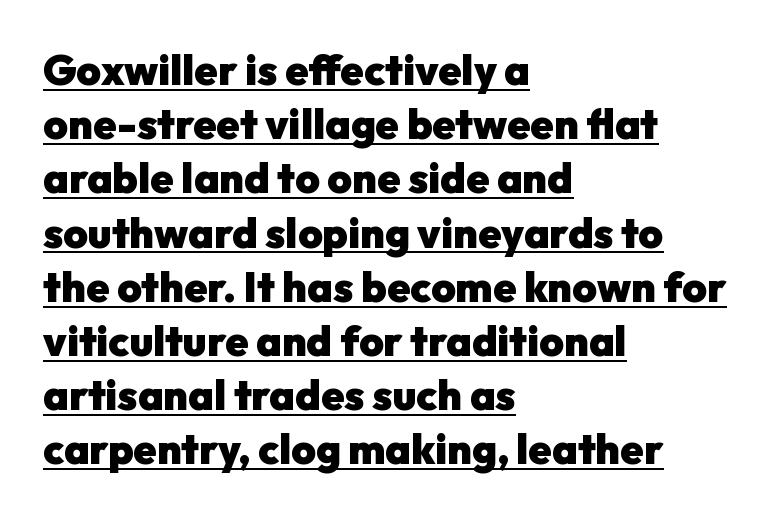
Q: Is the text bold? A: Yes.
Q: Is the text italic (slanted)? A: No, it is upright.
Q: Is the typeface a serif or a sans-serif typeface? A: Sans-serif.
Q: Is the text underlined? A: Yes.
Q: How is the paragraph aligned? A: Left-aligned.
Q: Is the spacing between letters normal or unusually wide? A: Normal.
Q: Is the spacing between lines tight, normal or loose? A: Normal.
Q: Width (condensed, normal, or wide)? A: Normal.
Q: Stroke contrast? A: Low.
Q: x-height? A: Medium.
Q: Monospaced? A: No.
